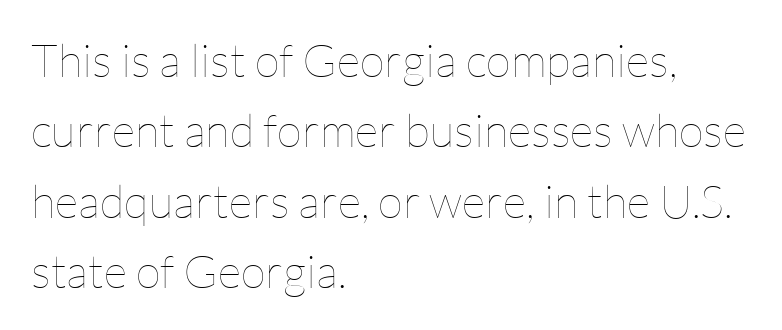
The image shows 46 px thin type, upright; set left-aligned, normal line spacing (1.53x), normal letter spacing, not underlined; low stroke contrast and a medium x-height.
